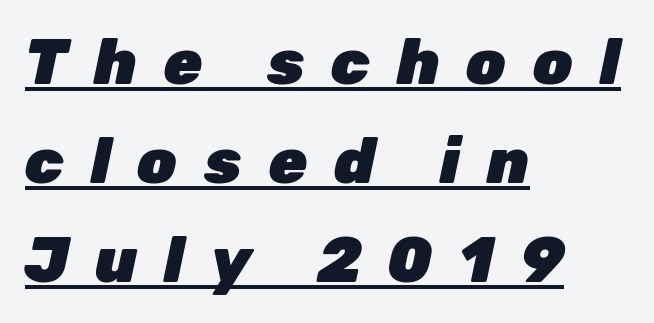
{"italic": "yes", "lean": "right", "slant_degrees": 12, "bold": "yes", "weight": "heavy", "width": "normal", "stroke_contrast": "low", "x_height": "medium", "monospaced": "no", "underline": "yes", "align": "left", "line_spacing": "normal", "line_spacing_ratio": 1.57, "letter_spacing": "wide", "letter_spacing_em": 0.42, "glyph_px": 63}
